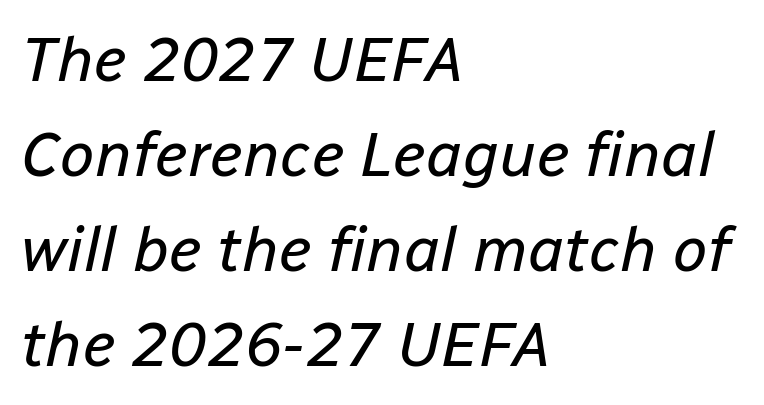
The typesetter chose a ragged-right arrangement here. Weight class: somewhere from thin through regular. Reading down the column, the eye jumps a familiar distance to each next line. Do the characters align in a grid? No, the font is proportional. A typesetter would call this zero additional tracking. It's the slanting kind of type.
